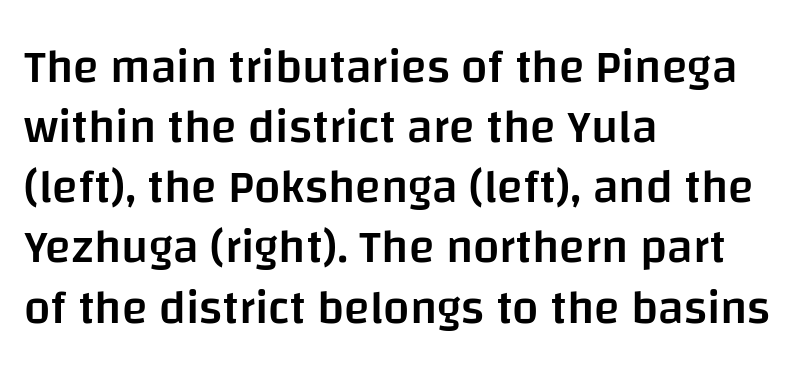
Q: Is the text bold? A: Semi-bold.
Q: Is the text italic (slanted)? A: No, it is upright.
Q: Is the typeface a serif or a sans-serif typeface? A: Sans-serif.
Q: Is the text underlined? A: No.
Q: How is the paragraph aligned? A: Left-aligned.
Q: Is the spacing between letters normal or unusually wide? A: Normal.
Q: Is the spacing between lines tight, normal or loose? A: Normal.
Q: Width (condensed, normal, or wide)? A: Normal.
Q: Stroke contrast? A: Low.
Q: x-height? A: Large.
Q: Monospaced? A: No.
